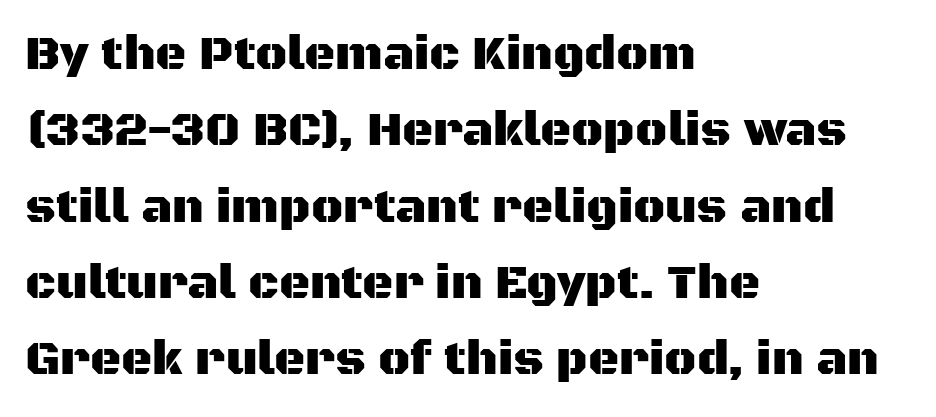
Q: Is the text italic (slanted)? A: No, it is upright.
Q: Is the typeface a serif or a sans-serif typeface? A: Sans-serif.
Q: Is the text underlined? A: No.
Q: How is the paragraph aligned? A: Left-aligned.
Q: Is the spacing between letters normal or unusually wide? A: Normal.
Q: Is the spacing between lines tight, normal or loose? A: Normal.
Q: Width (condensed, normal, or wide)? A: Normal.
Q: Stroke contrast? A: Medium.
Q: x-height? A: Large.
Q: Monospaced? A: No.
